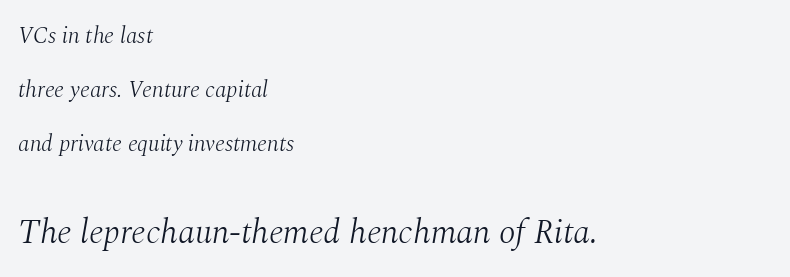
Q: Is the text bold? A: No.
Q: Is the text italic (slanted)? A: Yes, it leans right by about 10 degrees.
Q: Is the typeface a serif or a sans-serif typeface? A: Serif.
Q: Is the text underlined? A: No.
Q: How is the paragraph aligned? A: Left-aligned.
Q: Is the spacing between letters normal or unusually wide? A: Normal.
Q: Is the spacing between lines tight, normal or loose? A: Loose.
Q: Which block of text is set in a larger size, the first (top) or the second (bottom)? A: The second (bottom) one.
Q: Width (condensed, normal, or wide)? A: Normal.
Q: Stroke contrast? A: Medium.
Q: x-height? A: Medium.
Q: Monospaced? A: No.
